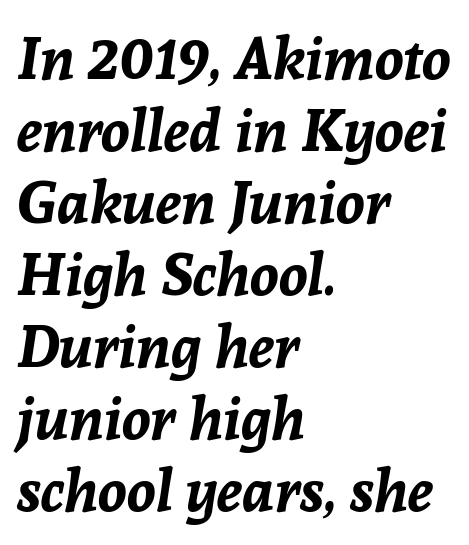
Q: Is the text bold? A: Yes.
Q: Is the text italic (slanted)? A: Yes, it leans right by about 8 degrees.
Q: Is the text underlined? A: No.
Q: How is the paragraph aligned? A: Left-aligned.
Q: Is the spacing between letters normal or unusually wide? A: Normal.
Q: Width (condensed, normal, or wide)? A: Normal.
Q: Stroke contrast? A: Low.
Q: x-height? A: Medium.
Q: Monospaced? A: No.
